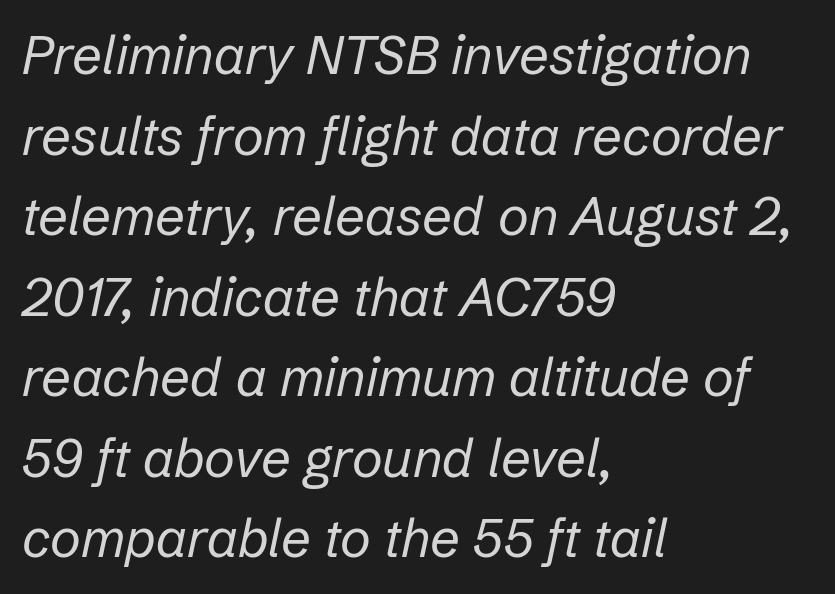
The image shows 53 px regular-weight type, italic (leaning right); set left-aligned, normal line spacing (1.52x), normal letter spacing, not underlined; low stroke contrast and a medium x-height.
